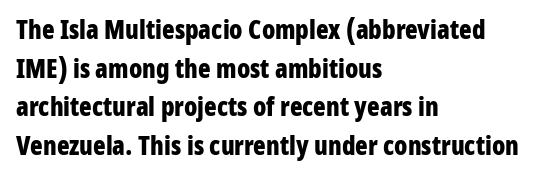
Q: Is the text bold? A: Yes.
Q: Is the text italic (slanted)? A: No, it is upright.
Q: Is the text underlined? A: No.
Q: How is the paragraph aligned? A: Left-aligned.
Q: Is the spacing between letters normal or unusually wide? A: Normal.
Q: Is the spacing between lines tight, normal or loose? A: Normal.
